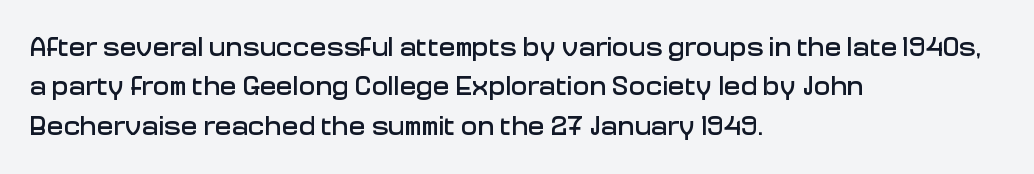
{"serif": "no", "italic": "no", "width": "normal", "stroke_contrast": "low", "x_height": "medium", "monospaced": "no", "underline": "no", "align": "left", "line_spacing": "normal", "line_spacing_ratio": 1.41, "letter_spacing": "normal", "letter_spacing_em": 0.0, "glyph_px": 28}
